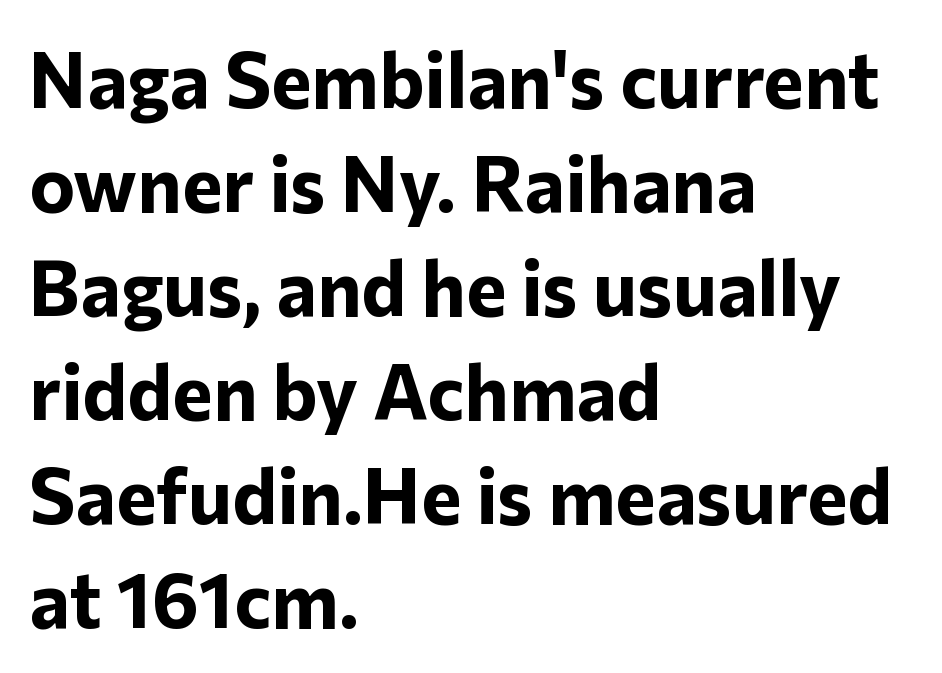
{"serif": "no", "italic": "no", "bold": "yes", "weight": "bold", "width": "normal", "stroke_contrast": "low", "x_height": "medium", "monospaced": "no", "underline": "no", "align": "left", "line_spacing": "normal", "line_spacing_ratio": 1.35, "letter_spacing": "normal", "letter_spacing_em": 0.0, "glyph_px": 77}
